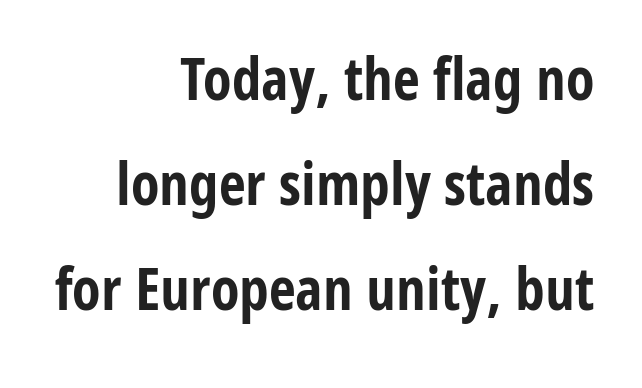
Q: Is the text bold? A: Yes.
Q: Is the text italic (slanted)? A: No, it is upright.
Q: Is the typeface a serif or a sans-serif typeface? A: Sans-serif.
Q: Is the text underlined? A: No.
Q: How is the paragraph aligned? A: Right-aligned.
Q: Is the spacing between letters normal or unusually wide? A: Normal.
Q: Width (condensed, normal, or wide)? A: Condensed.
Q: Stroke contrast? A: Low.
Q: x-height? A: Medium.
Q: Monospaced? A: No.
